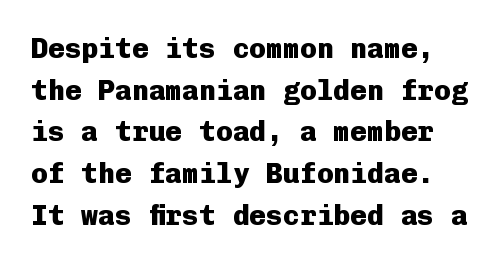
Each letter's strokes conclude bluntly, with no projecting serifs. Is this a fixed-width face? Yes — each glyph sits in an identical cell. Posture: vertical. In terms of letterspacing, this is plain default setting.
